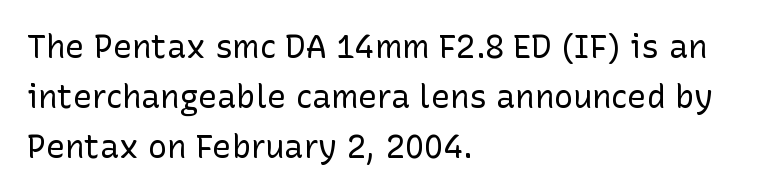
Caption: face not bold, strokes unweighted. Any mark beneath the type? The region is blank. In terms of letterform style, serifs are entirely absent. The typography opts for an upright posture over an oblique one. The ragged edge is on the right, which tells us the setting is flush left. The horizontal fit of the characters is conventional and even.
